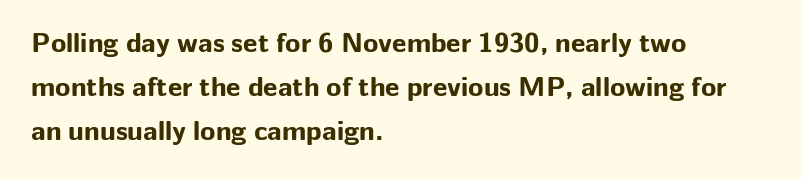
The font is running at its bold setting. Posture: upright roman. The vertical gap from one line to the next is medium. Observe the absence of serifs on each vertical stroke in this sample. These lines are rendered in a variable-pitch font.
